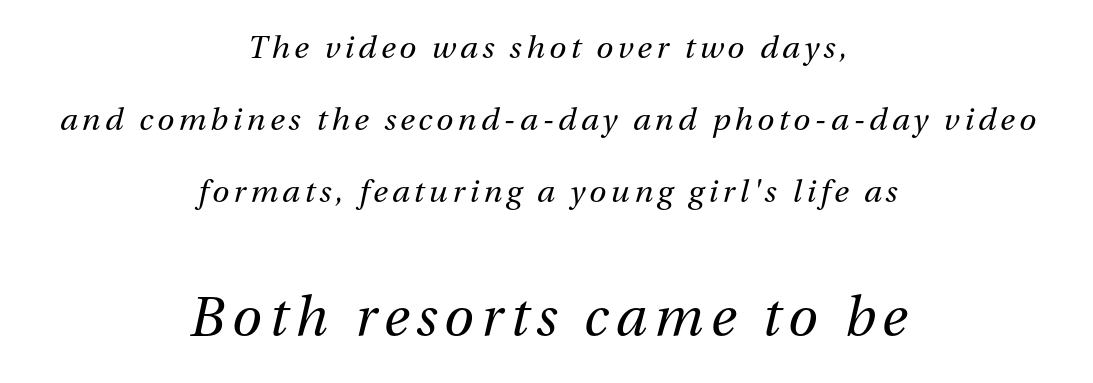
{"italic": "yes", "lean": "right", "slant_degrees": 13, "bold": "no", "weight": "regular", "width": "normal", "stroke_contrast": "medium", "x_height": "medium", "monospaced": "no", "underline": "no", "align": "center", "line_spacing": "loose", "line_spacing_ratio": 2.33, "larger_block": "second", "size_ratio": 1.74, "glyph_px": 54}
